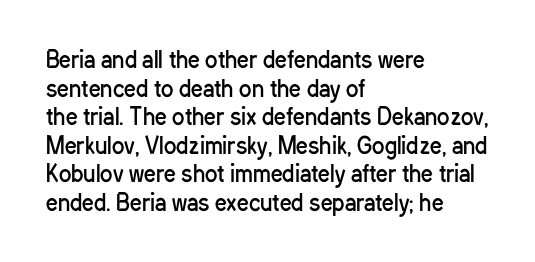
Q: Is the text bold? A: No.
Q: Is the text italic (slanted)? A: No, it is upright.
Q: Is the text underlined? A: No.
Q: How is the paragraph aligned? A: Left-aligned.
Q: Is the spacing between letters normal or unusually wide? A: Normal.
